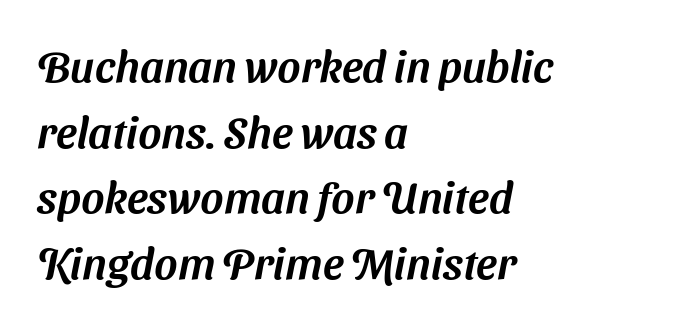
{"serif": "no", "width": "normal", "stroke_contrast": "medium", "x_height": "medium", "monospaced": "no", "underline": "no", "align": "left", "line_spacing": "normal", "line_spacing_ratio": 1.49, "letter_spacing": "normal", "letter_spacing_em": 0.0, "glyph_px": 44}
